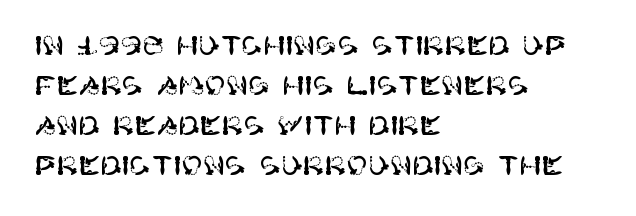
Descender tails drop into unmarked territory. Each word holds together tightly as a unit, with standard inter-letter gaps. Style check: upright. A student would call this left alignment; a typographer would say flush left, rag right. If you measured baseline to baseline, you'd find a middling distance.
